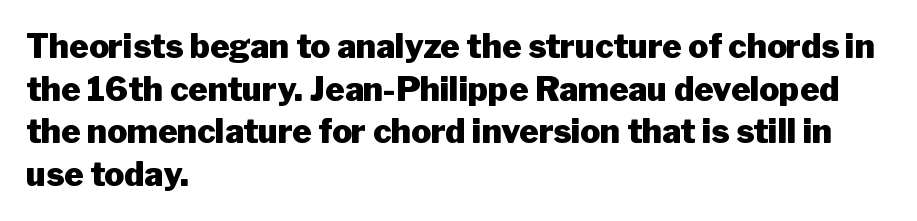
The image shows 33 px heavy sans-serif type, upright; set left-aligned, normal line spacing (1.29x), normal letter spacing, not underlined; low stroke contrast and a medium x-height.
